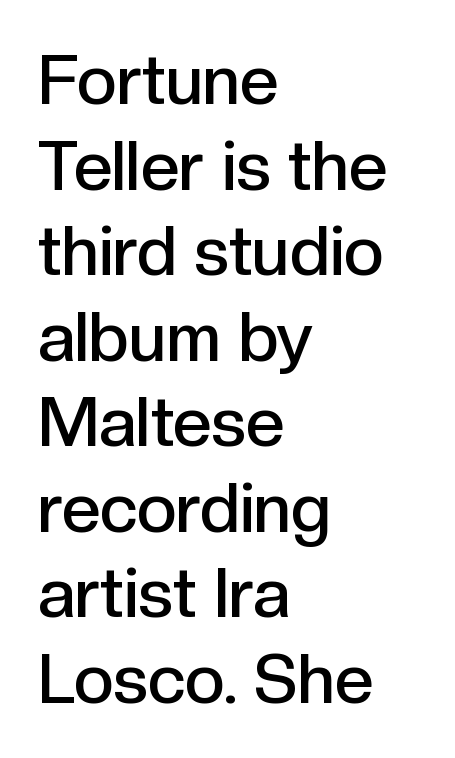
{"serif": "no", "italic": "no", "bold": "semi", "weight": "semibold", "width": "normal", "x_height": "medium", "monospaced": "no", "underline": "no", "align": "left", "line_spacing_ratio": 1.24, "letter_spacing": "normal", "letter_spacing_em": 0.0, "glyph_px": 69}
